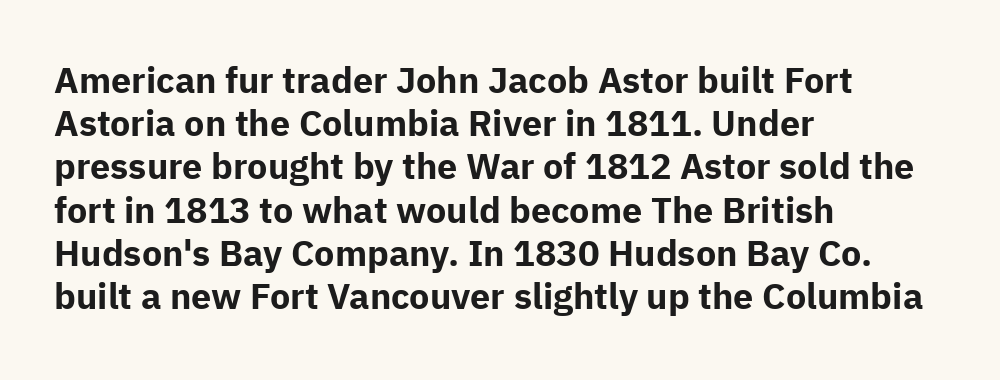
The image shows 36 px bold sans-serif type, upright; set left-aligned, line spacing 1.2x, normal letter spacing, not underlined; low stroke contrast and a medium x-height.
